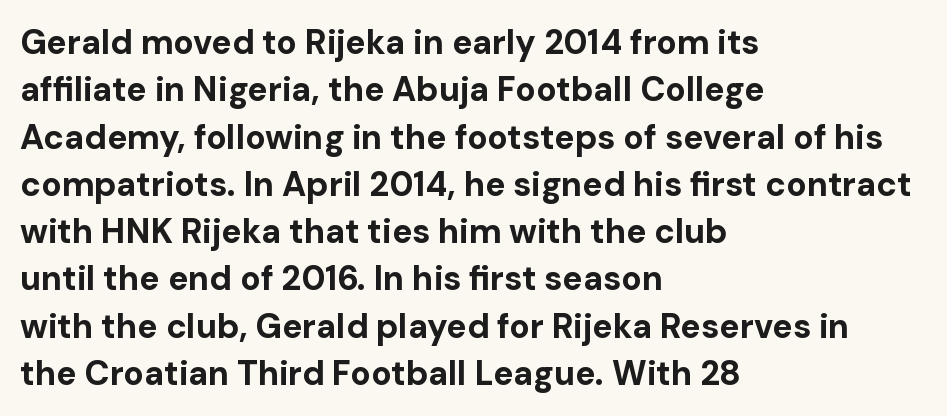
The image shows 34 px bold sans-serif type, upright; set left-aligned, normal line spacing (1.39x), normal letter spacing, not underlined; low stroke contrast and a medium x-height.
